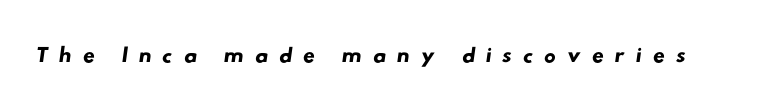
This rendering widens character spacing well past its baseline value. Each letter's strokes conclude bluntly, with no projecting serifs. Here the designer chose a conventional face with non-uniform glyph widths. Lines of text with bare space underneath.
